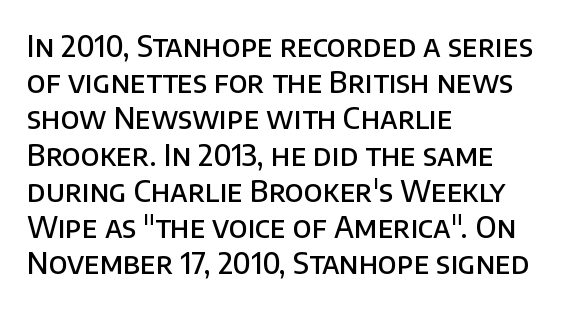
The image shows 29 px semibold sans-serif type, upright; set left-aligned, normal line spacing (1.25x), normal letter spacing, not underlined; low stroke contrast and a large x-height.
